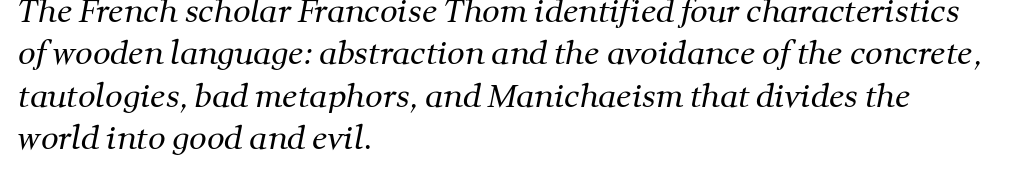
The tracking reads as untouched default to a designer's eye. The baseline area is clear. The rendering uses natural spacing where letterforms have individual widths. Unbolded letterforms with no extra heft. You can tell from the footed stems that serif type was used. The space between consecutive lines is moderate.
